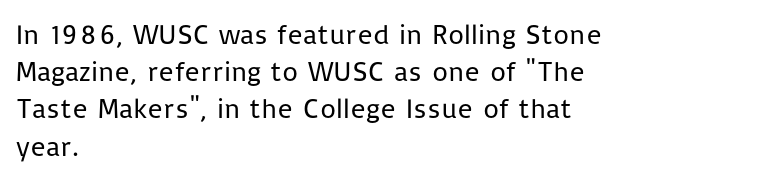
Q: Is the text bold? A: No.
Q: Is the text italic (slanted)? A: No, it is upright.
Q: Is the typeface a serif or a sans-serif typeface? A: Sans-serif.
Q: Is the text underlined? A: No.
Q: How is the paragraph aligned? A: Left-aligned.
Q: Is the spacing between letters normal or unusually wide? A: Normal.
Q: Is the spacing between lines tight, normal or loose? A: Normal.
Q: Width (condensed, normal, or wide)? A: Normal.
Q: Stroke contrast? A: Low.
Q: x-height? A: Medium.
Q: Monospaced? A: No.
